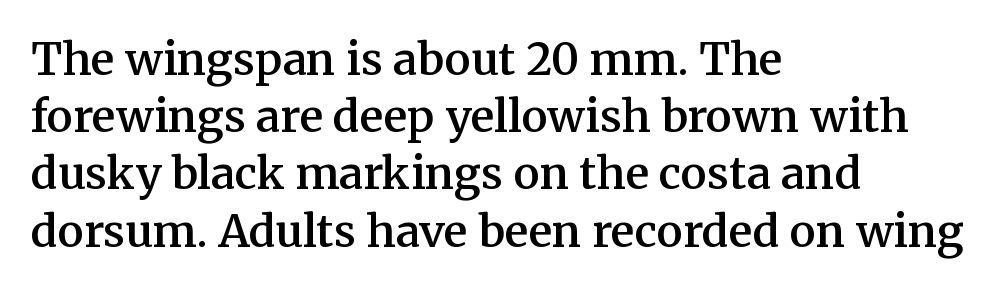
The rendering shows small feet on the letterforms — a serif design. Looks like regular typesetting: each glyph gets only the width it needs. The letters stand upright; this is a roman face. The line texture is even and compact thanks to regular tracking. The sample has been set in demibold, a notch under bold.
